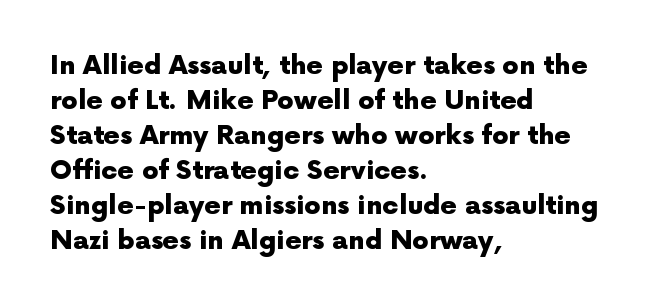
The image shows 26 px bold type, upright; set left-aligned, normal line spacing (1.35x), normal letter spacing, not underlined.
